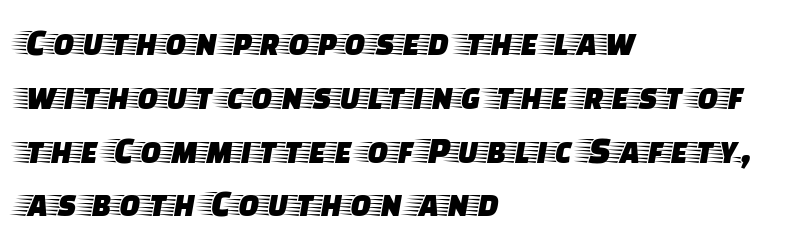
The image shows 39 px wide serif type; set left-aligned, normal line spacing (1.38x), normal letter spacing, not underlined; low stroke contrast and a large x-height.
